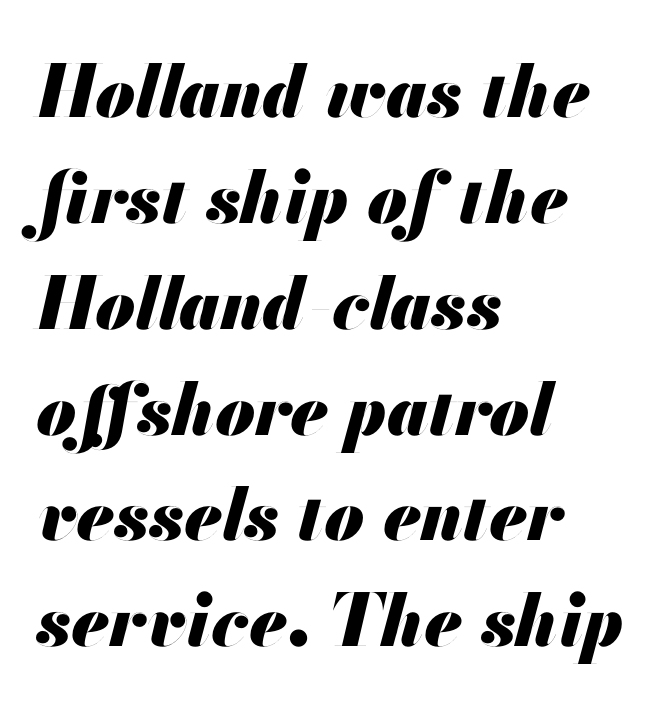
The typography opts for an oblique posture over an upright one. The face used here has the dense, thick strokes of a bold. These lines are set flush left with a ragged right edge. Standard letterfit; no display-style spreading of the glyphs. Character widths vary here, with narrow letters taking less room than wide ones. No word sits above an underline.
